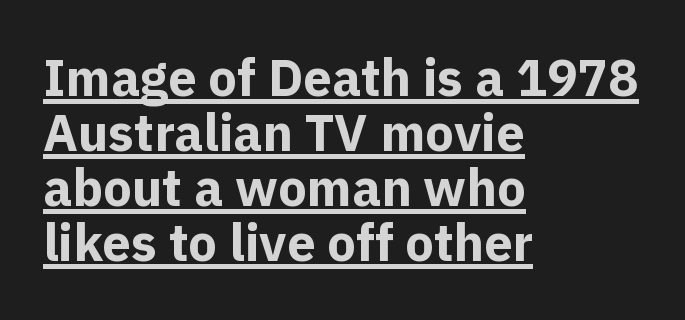
Is there any slant? The stems are plumb. In terms of weight, the rendering is a true, heavy bold. The face used here is rendered with its standard letterfit. Interline gaps are noticeably narrow in this sample.
